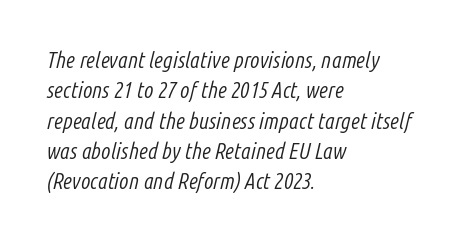
The image shows 22 px text type, italic (leaning right); set left-aligned, normal line spacing (1.38x), normal letter spacing, not underlined.
